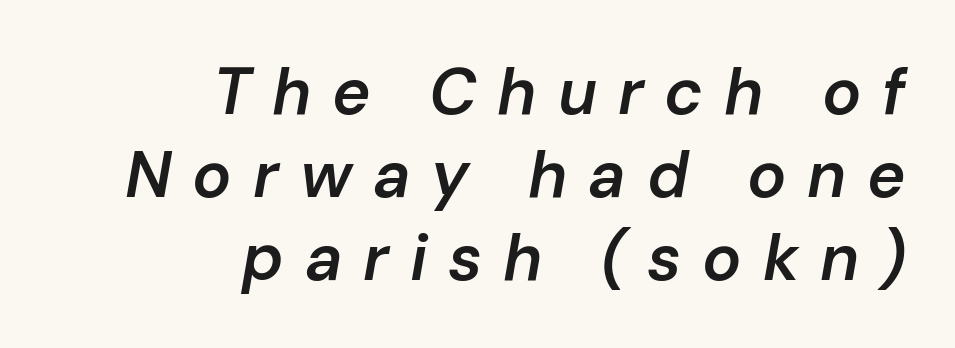
Q: Is the text bold? A: Semi-bold.
Q: Is the text italic (slanted)? A: Yes, it leans right by about 10 degrees.
Q: Is the text underlined? A: No.
Q: How is the paragraph aligned? A: Right-aligned.
Q: Is the spacing between letters normal or unusually wide? A: Unusually wide.
Q: Is the spacing between lines tight, normal or loose? A: Normal.
Q: Width (condensed, normal, or wide)? A: Normal.
Q: Stroke contrast? A: Low.
Q: x-height? A: Medium.
Q: Monospaced? A: No.
